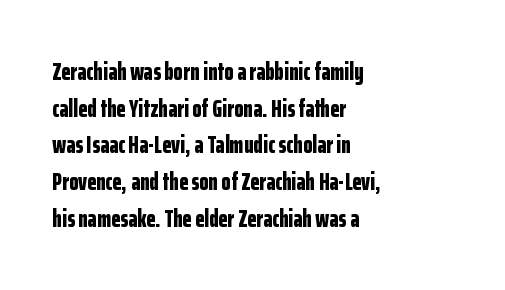
A typesetter would call this zero additional tracking. The letters stand upright; this is a roman face. Regular leading. The passage is arranged the way most books set body copy — flush left. Rule under the text: the space is simply empty. Strokes here are thick enough to call this a true bold.
